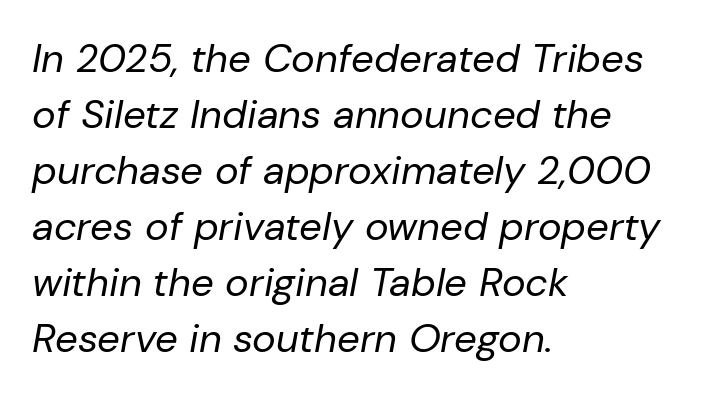
Q: Is the text bold? A: No.
Q: Is the text italic (slanted)? A: Yes, it leans right by about 10 degrees.
Q: Is the text underlined? A: No.
Q: How is the paragraph aligned? A: Left-aligned.
Q: Is the spacing between letters normal or unusually wide? A: Normal.
Q: Is the spacing between lines tight, normal or loose? A: Normal.
Q: Width (condensed, normal, or wide)? A: Normal.
Q: Stroke contrast? A: Low.
Q: x-height? A: Medium.
Q: Monospaced? A: No.
